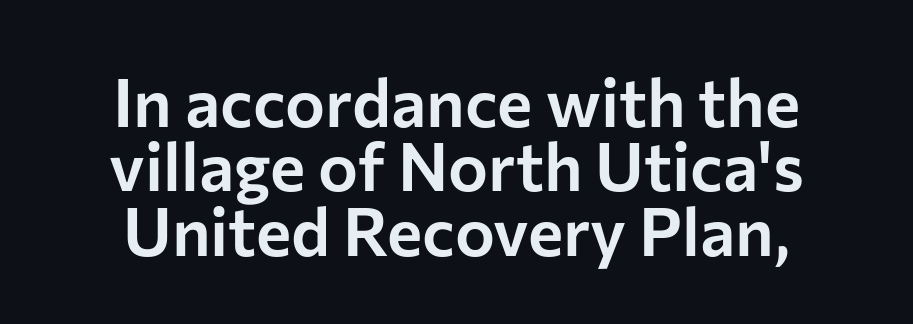
The image shows 67 px sans-serif type, upright; set centered, tight line spacing (0.96x), normal letter spacing, not underlined; low stroke contrast and a medium x-height.
